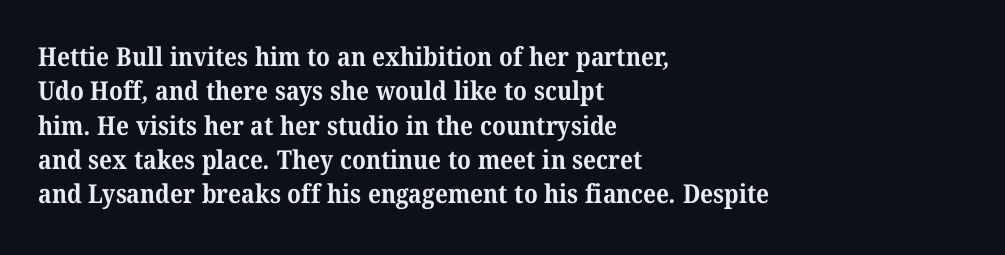
Q: Is the text bold? A: Yes.
Q: Is the text underlined? A: No.
Q: How is the paragraph aligned? A: Left-aligned.
Q: Is the spacing between letters normal or unusually wide? A: Normal.
Q: Is the spacing between lines tight, normal or loose? A: Normal.
